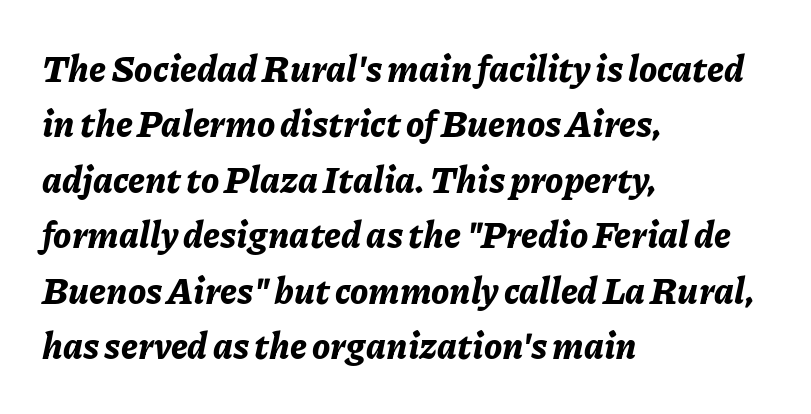
{"italic": "yes", "lean": "right", "slant_degrees": 11, "bold": "yes", "weight": "bold", "width": "normal", "stroke_contrast": "low", "x_height": "medium", "monospaced": "no", "underline": "no", "align": "left", "line_spacing": "normal", "line_spacing_ratio": 1.54, "letter_spacing": "normal", "letter_spacing_em": 0.0, "glyph_px": 36}
